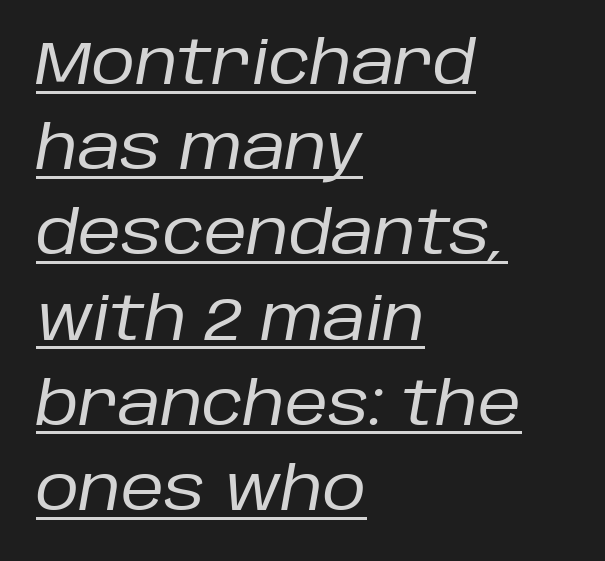
A light-to-regular cut is what we see here. The passage shown is typed in a proportional face where columns would drift. Does extra space separate the letters? No, they use regular spacing. Leftover space on each line is placed entirely after the last word. Notice how the stems are inclined rather than vertical — that's the hallmark of italics.
